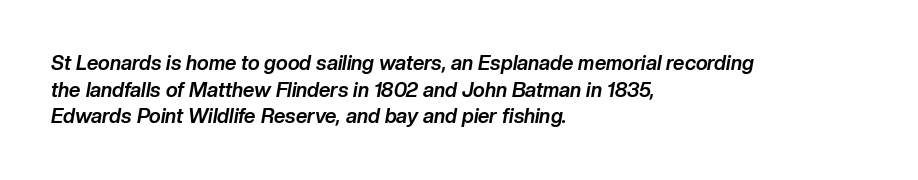
Q: Is the text bold? A: Yes.
Q: Is the text italic (slanted)? A: Yes, it leans right by about 10 degrees.
Q: Is the text underlined? A: No.
Q: How is the paragraph aligned? A: Left-aligned.
Q: Is the spacing between letters normal or unusually wide? A: Normal.
Q: Is the spacing between lines tight, normal or loose? A: Normal.
